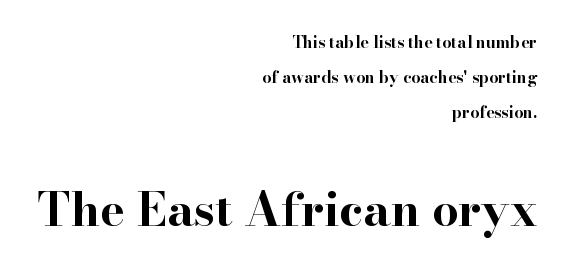
{"serif": "yes", "italic": "no", "bold": "yes", "weight": "bold", "width": "wide", "stroke_contrast": "high", "x_height": "small", "monospaced": "no", "underline": "no", "align": "right", "line_spacing": "loose", "line_spacing_ratio": 2.19, "letter_spacing": "normal", "letter_spacing_em": 0.0, "larger_block": "second", "size_ratio": 2.94, "glyph_px": 47}
